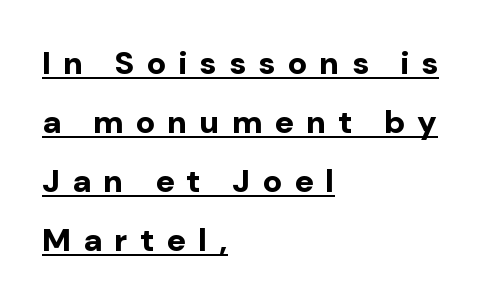
Q: Is the text bold? A: Yes.
Q: Is the text italic (slanted)? A: No, it is upright.
Q: Is the typeface a serif or a sans-serif typeface? A: Sans-serif.
Q: Is the text underlined? A: Yes.
Q: How is the paragraph aligned? A: Left-aligned.
Q: Is the spacing between letters normal or unusually wide? A: Unusually wide.
Q: Width (condensed, normal, or wide)? A: Normal.
Q: Stroke contrast? A: Low.
Q: x-height? A: Medium.
Q: Monospaced? A: No.
